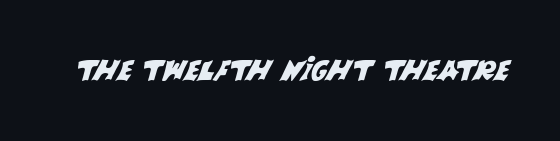
The image shows 28 px sans-serif type; set normal letter spacing, not underlined; medium stroke contrast and a large x-height.
